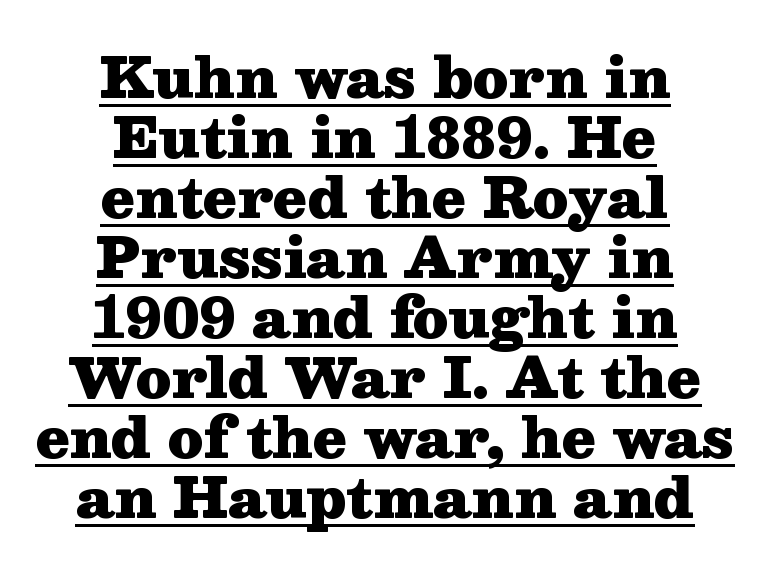
Q: Is the text bold? A: Yes.
Q: Is the text italic (slanted)? A: No, it is upright.
Q: Is the typeface a serif or a sans-serif typeface? A: Serif.
Q: Is the text underlined? A: Yes.
Q: How is the paragraph aligned? A: Centered.
Q: Is the spacing between letters normal or unusually wide? A: Normal.
Q: Is the spacing between lines tight, normal or loose? A: Tight.
Q: Width (condensed, normal, or wide)? A: Wide.
Q: Stroke contrast? A: Medium.
Q: x-height? A: Medium.
Q: Monospaced? A: No.
